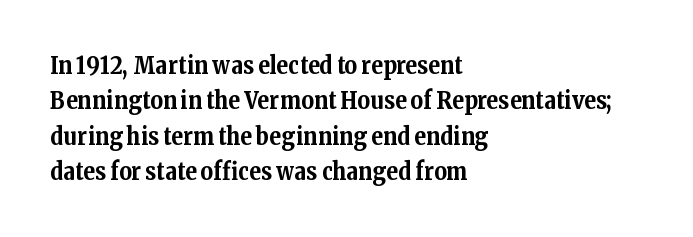
Q: Is the text bold? A: Yes.
Q: Is the text italic (slanted)? A: No, it is upright.
Q: Is the text underlined? A: No.
Q: How is the paragraph aligned? A: Left-aligned.
Q: Is the spacing between letters normal or unusually wide? A: Normal.
Q: Is the spacing between lines tight, normal or loose? A: Normal.
